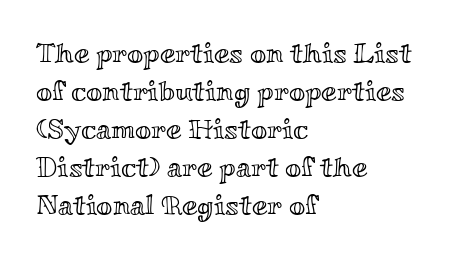
{"italic": "no", "width": "wide", "x_height": "small", "monospaced": "no", "underline": "no", "align": "left", "line_spacing": "normal", "line_spacing_ratio": 1.36, "letter_spacing": "normal", "letter_spacing_em": 0.0, "glyph_px": 28}
